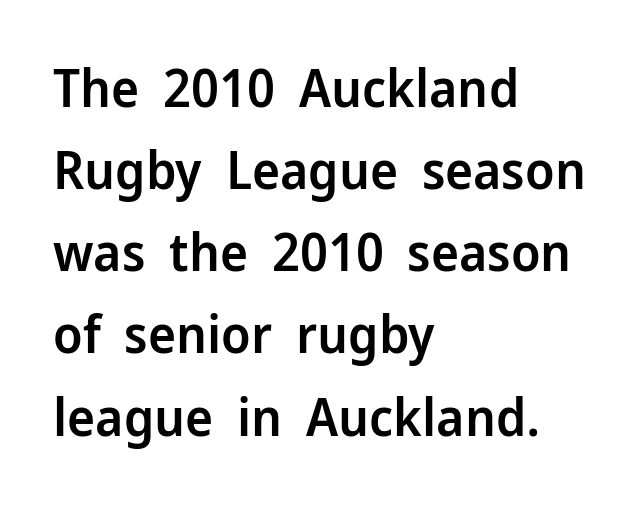
The image shows 53 px semibold sans-serif type, upright; set left-aligned, normal line spacing (1.55x), normal letter spacing, not underlined; low stroke contrast and a medium x-height.
